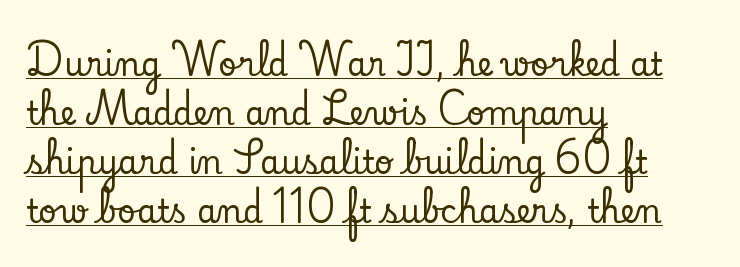
The image shows 32 px serif type, upright; set left-aligned, normal line spacing (1.53x), normal letter spacing, underlined; low stroke contrast and a small x-height.
